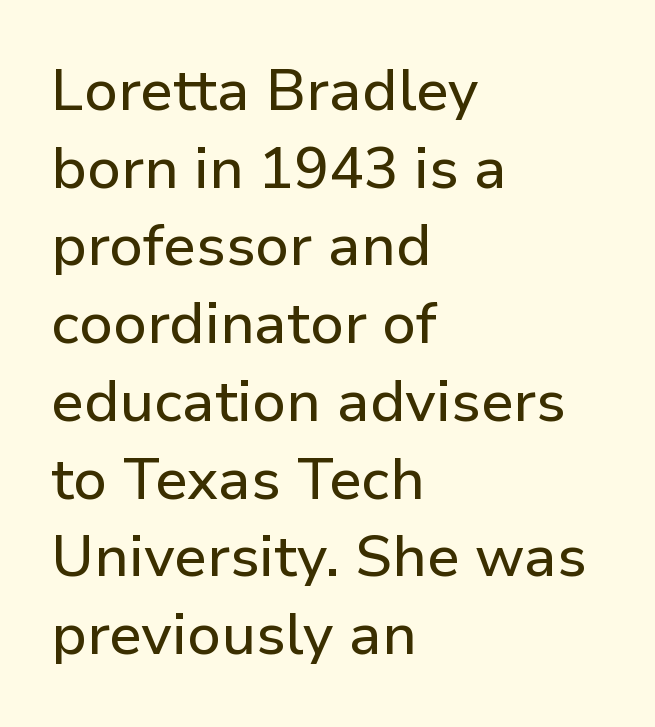
{"serif": "no", "italic": "no", "width": "normal", "stroke_contrast": "low", "x_height": "medium", "monospaced": "no", "underline": "no", "align": "left", "line_spacing": "normal", "line_spacing_ratio": 1.34, "letter_spacing": "normal", "letter_spacing_em": 0.0, "glyph_px": 58}
